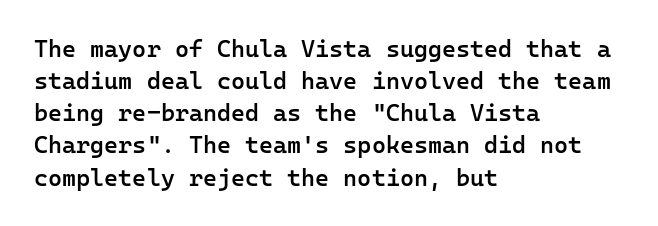
Q: Is the text bold? A: Semi-bold.
Q: Is the text italic (slanted)? A: No, it is upright.
Q: Is the text underlined? A: No.
Q: How is the paragraph aligned? A: Left-aligned.
Q: Is the spacing between letters normal or unusually wide? A: Normal.
Q: Is the spacing between lines tight, normal or loose? A: Normal.
